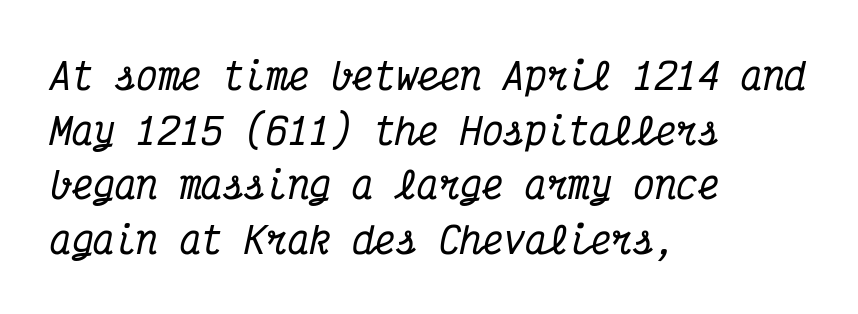
The image shows 36 px condensed serif type, italic (leaning right), monospaced; set left-aligned, normal line spacing (1.52x), normal letter spacing, not underlined; medium stroke contrast and a medium x-height.
